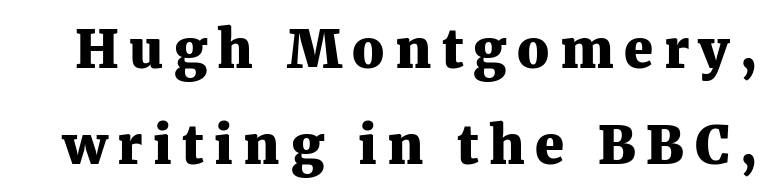
The image shows 52 px heavy serif type, upright; set line spacing 1.84x, unusually wide letter spacing (+0.2 em), not underlined; medium stroke contrast and a medium x-height.
